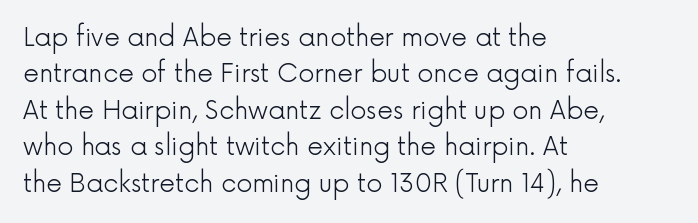
In terms of posture, this sample is upright. The passage shown has conventional tracking throughout. The zone under the glyphs is completely vacant. The lines are quadded left. These glyphs show unthickened strokes, regular width or finer. Rows of type keep a routine distance in the vertical direction.
